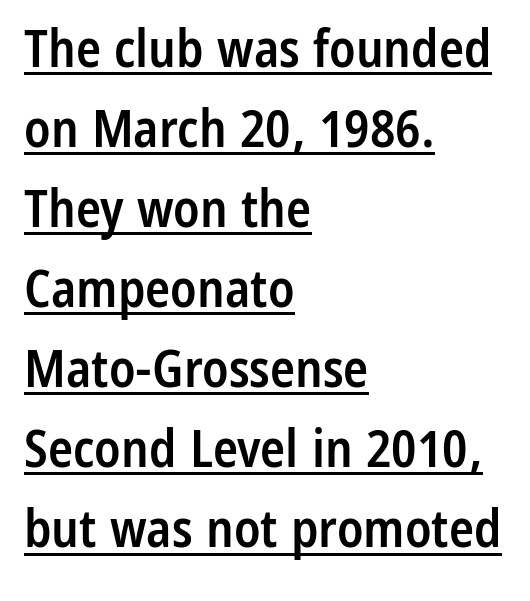
The image shows 52 px semibold, condensed sans-serif type, upright; set left-aligned, normal line spacing (1.54x), normal letter spacing, underlined; low stroke contrast and a medium x-height.
